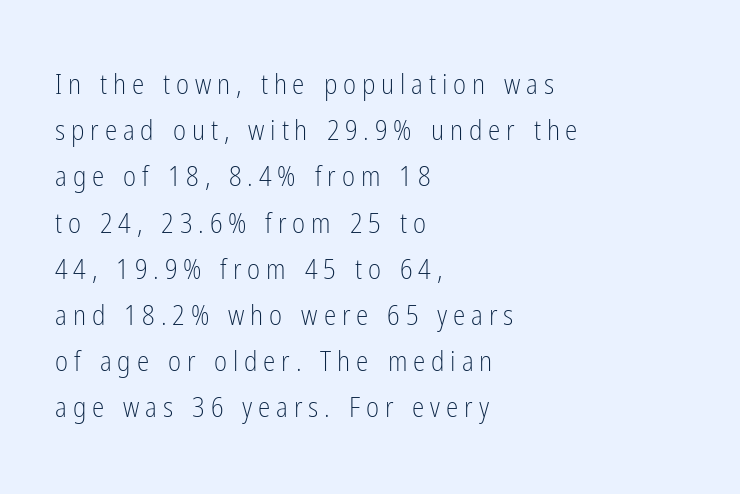
The font is comparable to plain body text, perhaps lighter. The zone under the glyphs is completely vacant. Casual observation: everything's shoved over to the left. Words appear elongated and porous because spacing is wide. These lines are rendered in a variable-pitch font. Compared with typical paragraphs, the rows here are spaced about the same.
